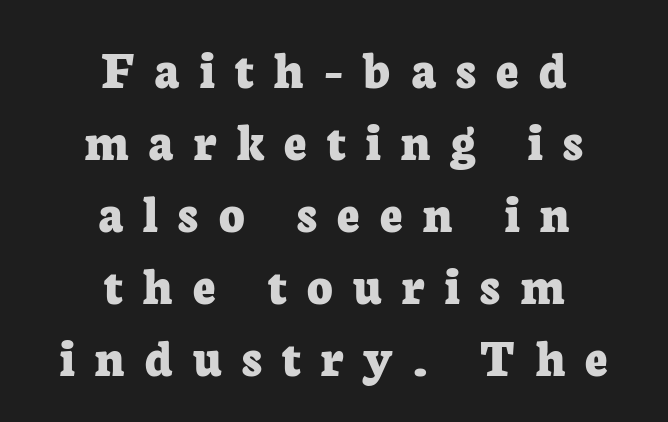
Q: Is the text bold? A: Yes.
Q: Is the text italic (slanted)? A: No, it is upright.
Q: Is the typeface a serif or a sans-serif typeface? A: Serif.
Q: Is the text underlined? A: No.
Q: How is the paragraph aligned? A: Centered.
Q: Is the spacing between letters normal or unusually wide? A: Unusually wide.
Q: Is the spacing between lines tight, normal or loose? A: Normal.
Q: Width (condensed, normal, or wide)? A: Normal.
Q: Stroke contrast? A: Low.
Q: x-height? A: Medium.
Q: Monospaced? A: No.
